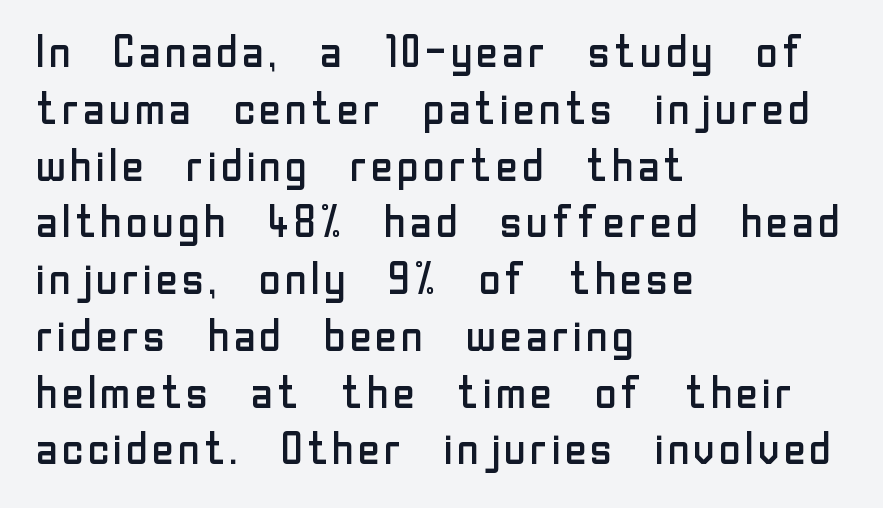
{"serif": "no", "italic": "no", "bold": "no", "weight": "regular", "width": "normal", "stroke_contrast": "low", "x_height": "medium", "monospaced": "no", "underline": "no", "align": "left", "line_spacing": "normal", "line_spacing_ratio": 1.29, "letter_spacing": "normal", "letter_spacing_em": 0.0, "glyph_px": 44}
